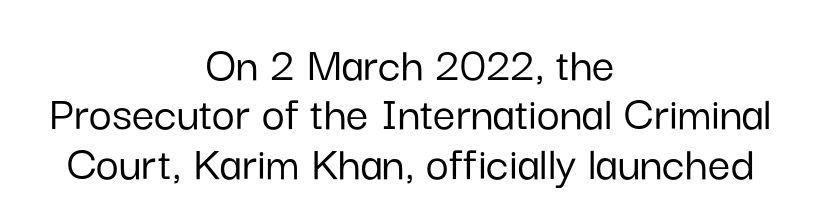
{"serif": "no", "italic": "no", "width": "normal", "stroke_contrast": "low", "x_height": "medium", "monospaced": "no", "underline": "no", "align": "center", "line_spacing": "tight", "line_spacing_ratio": 0.99, "letter_spacing": "normal", "letter_spacing_em": 0.0, "glyph_px": 50}
